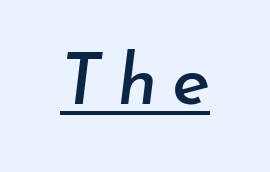
{"italic": "yes", "lean": "right", "slant_degrees": 7, "width": "normal", "stroke_contrast": "low", "x_height": "small", "monospaced": "no", "underline": "yes", "letter_spacing": "wide", "letter_spacing_em": 0.2, "glyph_px": 72}
